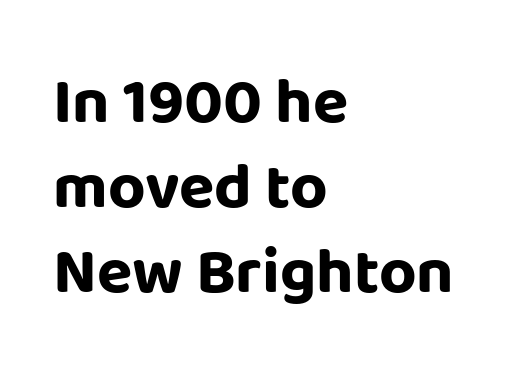
The letters sit at their default tracking, neither squeezed nor spread. The sample has been set heavy, in full bold. Teacher's note: observe the even left margin — that is flush-left alignment. This sample has the flowing, uneven cadence of proportional lettering. A typesetter would label this face a sans. The typography opts for an upright posture over an oblique one.
